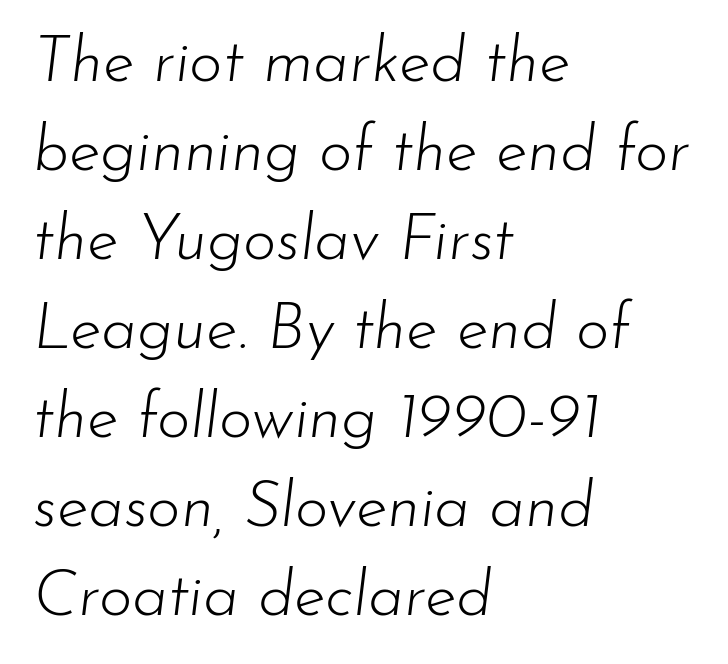
Q: Is the text bold? A: No.
Q: Is the text italic (slanted)? A: Yes, it leans right by about 7 degrees.
Q: Is the text underlined? A: No.
Q: How is the paragraph aligned? A: Left-aligned.
Q: Is the spacing between letters normal or unusually wide? A: Normal.
Q: Is the spacing between lines tight, normal or loose? A: Normal.
Q: Width (condensed, normal, or wide)? A: Normal.
Q: Stroke contrast? A: Low.
Q: x-height? A: Small.
Q: Monospaced? A: No.
